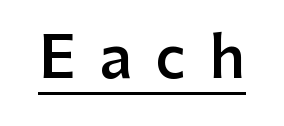
Q: Is the text bold? A: Semi-bold.
Q: Is the text italic (slanted)? A: No, it is upright.
Q: Is the typeface a serif or a sans-serif typeface? A: Sans-serif.
Q: Is the text underlined? A: Yes.
Q: Is the spacing between letters normal or unusually wide? A: Unusually wide.
Q: Width (condensed, normal, or wide)? A: Normal.
Q: Stroke contrast? A: Low.
Q: x-height? A: Medium.
Q: Monospaced? A: No.
